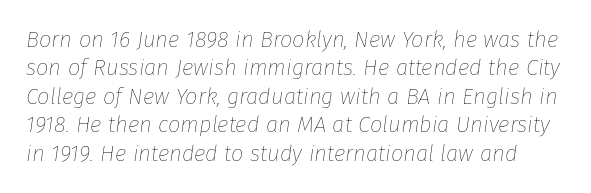
Q: Is the text bold? A: No.
Q: Is the text italic (slanted)? A: Yes, it leans right by about 8 degrees.
Q: Is the text underlined? A: No.
Q: Is the spacing between letters normal or unusually wide? A: Normal.
Q: Is the spacing between lines tight, normal or loose? A: Normal.
